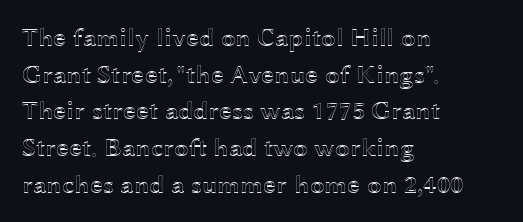
{"italic": "no", "underline": "no", "align": "left", "line_spacing": "normal", "line_spacing_ratio": 1.41, "letter_spacing": "normal", "letter_spacing_em": 0.0, "glyph_px": 26}
